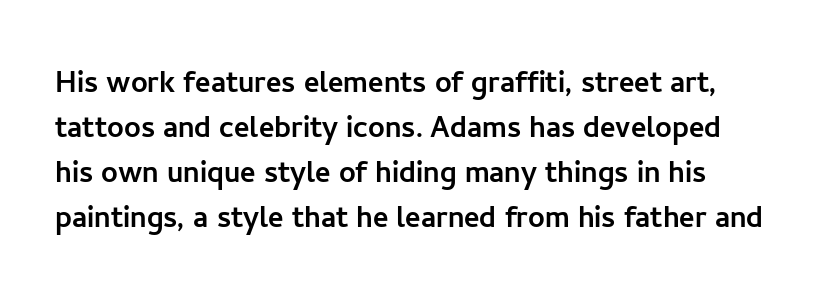
{"serif": "no", "italic": "no", "width": "normal", "stroke_contrast": "low", "x_height": "medium", "monospaced": "no", "underline": "no", "line_spacing_ratio": 1.22, "letter_spacing": "normal", "letter_spacing_em": 0.0, "glyph_px": 37}
